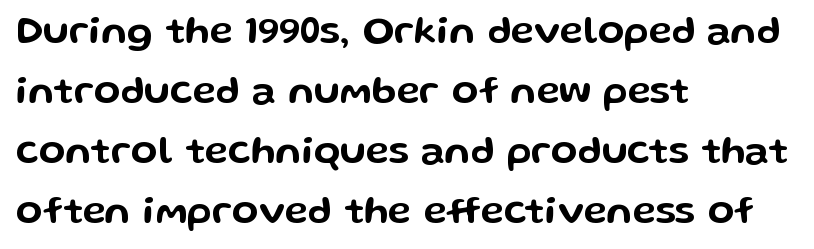
The image shows 39 px wide sans-serif type, upright; set left-aligned, normal line spacing (1.54x), normal letter spacing, not underlined; low stroke contrast and a medium x-height.
